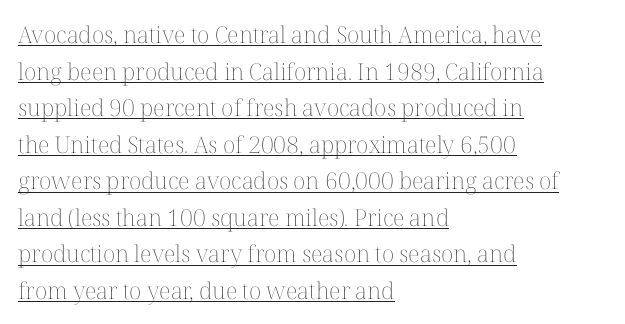
{"italic": "no", "bold": "no", "underline": "yes", "align": "left", "line_spacing": "normal", "line_spacing_ratio": 1.59, "letter_spacing": "normal", "letter_spacing_em": 0.0, "glyph_px": 23}
